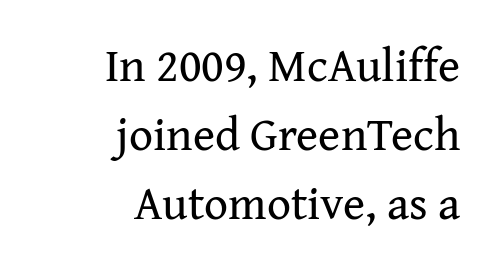
The text block is weighted toward the right margin, trailing off unevenly leftward. Quick note: not italic, upright. The passage shown is typeset with a serif family. Vertical spacing — default. Plain, unruled lines of type.
